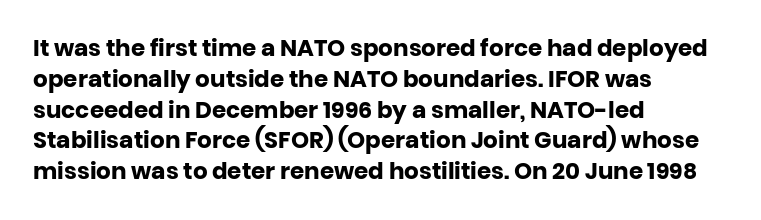
Q: Is the text bold? A: Yes.
Q: Is the text italic (slanted)? A: No, it is upright.
Q: Is the text underlined? A: No.
Q: How is the paragraph aligned? A: Left-aligned.
Q: Is the spacing between letters normal or unusually wide? A: Normal.
Q: Is the spacing between lines tight, normal or loose? A: Normal.
